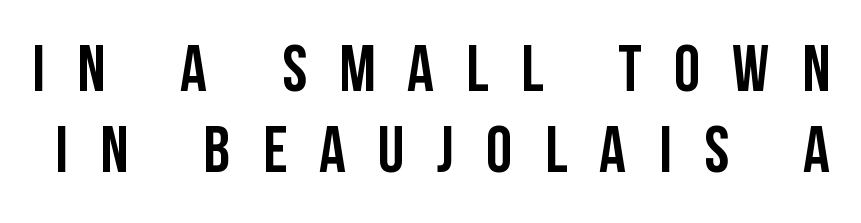
Q: Is the text italic (slanted)? A: No, it is upright.
Q: Is the typeface a serif or a sans-serif typeface? A: Sans-serif.
Q: Is the text underlined? A: No.
Q: Is the spacing between letters normal or unusually wide? A: Unusually wide.
Q: Width (condensed, normal, or wide)? A: Condensed.
Q: Stroke contrast? A: Low.
Q: x-height? A: Large.
Q: Monospaced? A: No.
